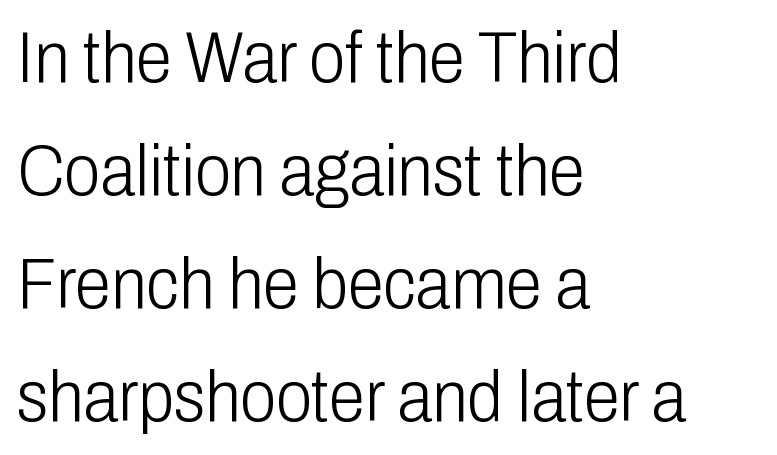
This sample keeps an unexceptional amount of space between lines. Horizontal alignment here is leftward, the default for most running prose. Proportional: the letters do not fall into vertical columns. I'd call this a sans setting — the letters go barefoot.
